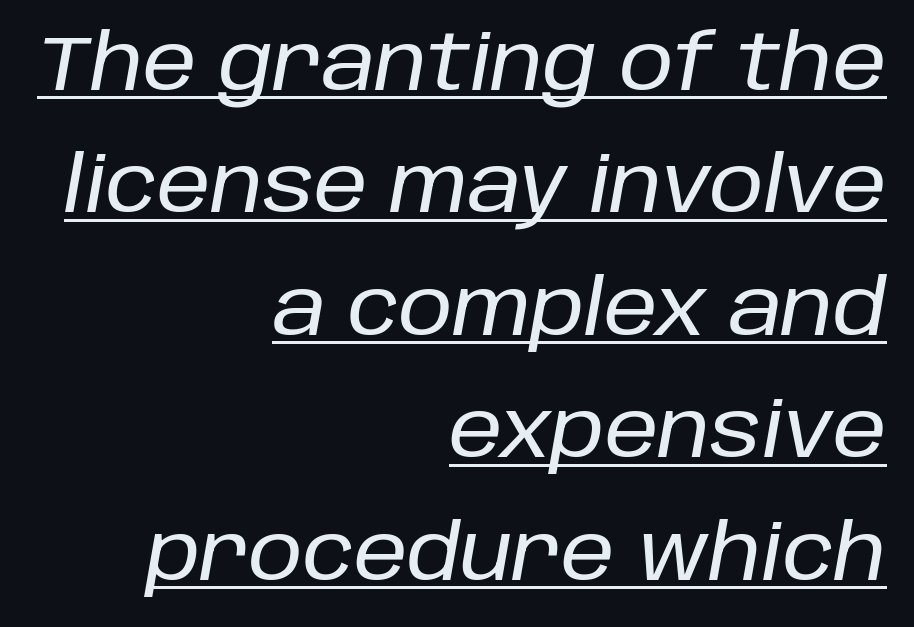
The image shows 77 px text type, italic (leaning right); set right-aligned, normal line spacing (1.59x), normal letter spacing, underlined; low stroke contrast and a large x-height.
